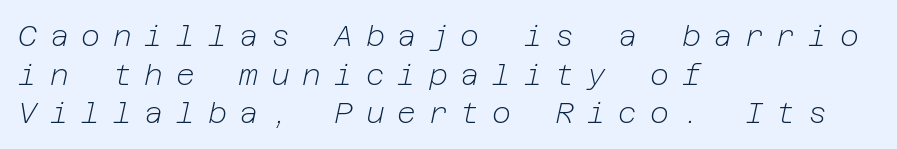
Q: Is the text bold? A: No.
Q: Is the text italic (slanted)? A: Yes, it leans right by about 12 degrees.
Q: Is the text underlined? A: No.
Q: How is the paragraph aligned? A: Left-aligned.
Q: Is the spacing between letters normal or unusually wide? A: Unusually wide.
Q: Is the spacing between lines tight, normal or loose? A: Normal.
Q: Width (condensed, normal, or wide)? A: Normal.
Q: Stroke contrast? A: Low.
Q: x-height? A: Medium.
